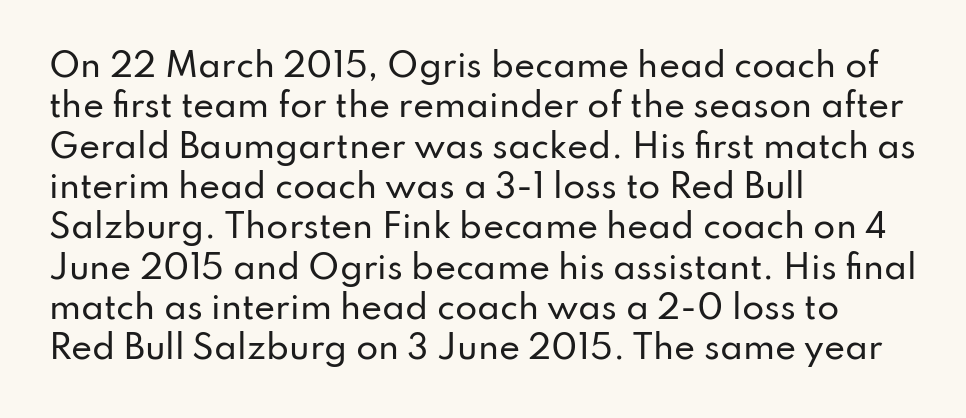
Q: Is the text italic (slanted)? A: No, it is upright.
Q: Is the typeface a serif or a sans-serif typeface? A: Sans-serif.
Q: Is the text underlined? A: No.
Q: How is the paragraph aligned? A: Left-aligned.
Q: Is the spacing between letters normal or unusually wide? A: Normal.
Q: Is the spacing between lines tight, normal or loose? A: Normal.
Q: Width (condensed, normal, or wide)? A: Normal.
Q: Stroke contrast? A: Low.
Q: x-height? A: Small.
Q: Monospaced? A: No.
